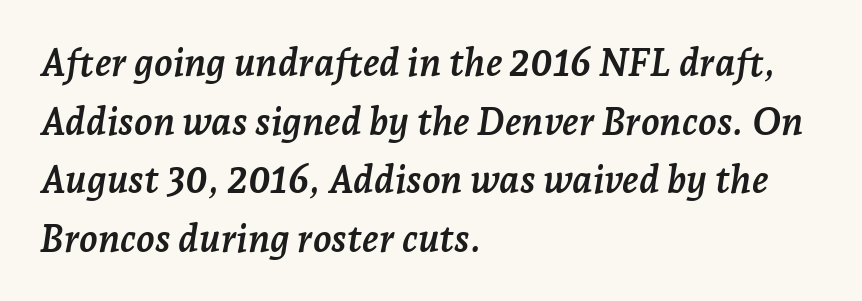
Q: Is the text bold? A: Yes.
Q: Is the text italic (slanted)? A: Yes, it leans right by about 7 degrees.
Q: Is the typeface a serif or a sans-serif typeface? A: Serif.
Q: Is the text underlined? A: No.
Q: How is the paragraph aligned? A: Left-aligned.
Q: Is the spacing between letters normal or unusually wide? A: Normal.
Q: Is the spacing between lines tight, normal or loose? A: Normal.
Q: Width (condensed, normal, or wide)? A: Normal.
Q: Stroke contrast? A: Low.
Q: x-height? A: Medium.
Q: Monospaced? A: No.
